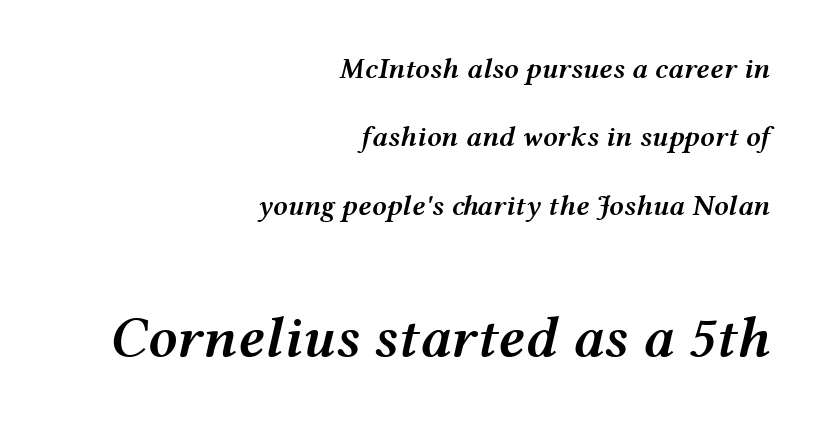
The image shows 58 px semibold, wide type, italic (leaning right); set right-aligned, loose line spacing (2.36x), normal letter spacing, not underlined; the second (bottom) block is 2.0x larger; medium stroke contrast and a medium x-height.
